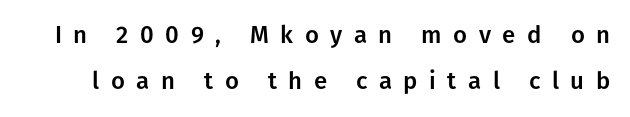
Q: Is the text italic (slanted)? A: No, it is upright.
Q: Is the text underlined? A: No.
Q: Is the spacing between letters normal or unusually wide? A: Unusually wide.
Q: Is the spacing between lines tight, normal or loose? A: Loose.
